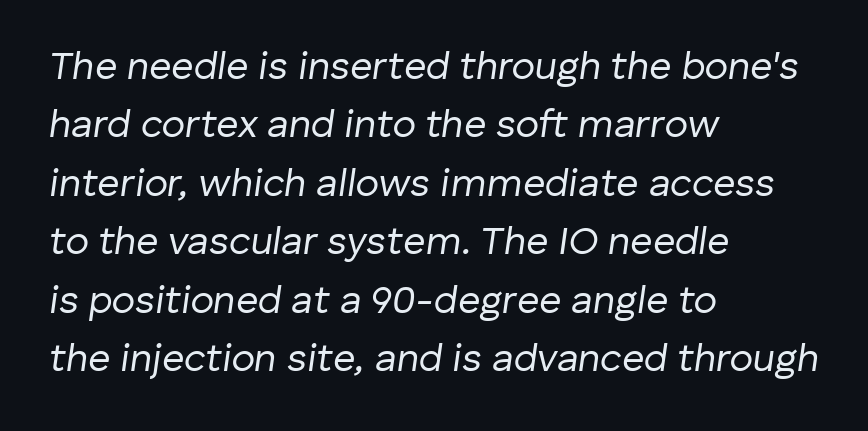
Glance below the letters and you will spot only blank space. Each stroke keeps to a modest, everyday thickness or less. Style check: oblique. Think of a printed novel: that variable character pitch is what you see here.
